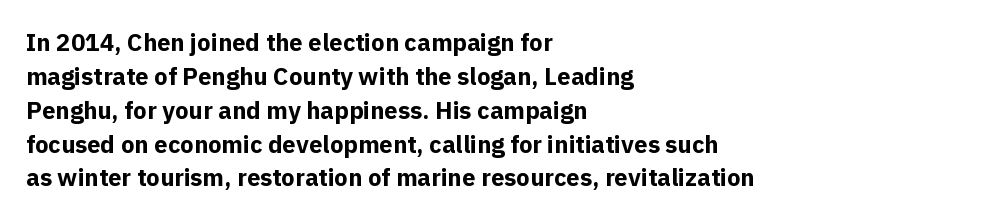
Check under the words: just untouched page. The lettering stays uniformly vertical, giving the passage a roman look. Does the weight exceed regular? Yes, all the way to bold. Leading: standard.
